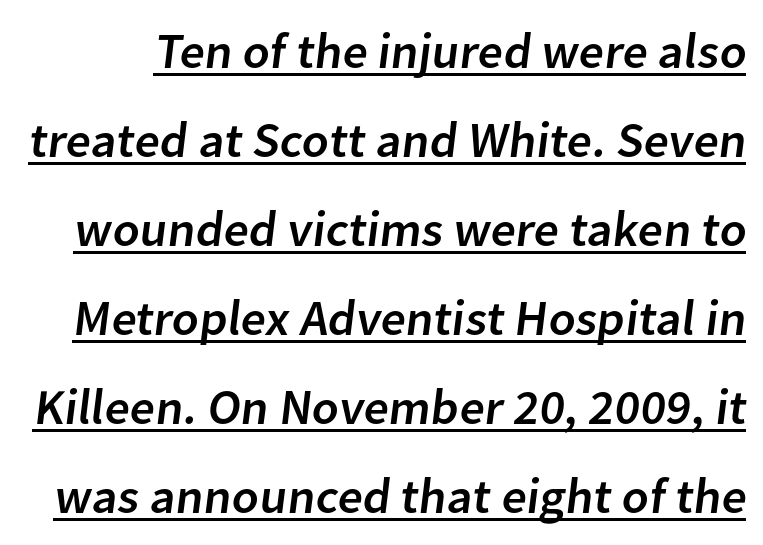
You could not count columns in this text — the font is proportionally spaced. Every word sits above its own underline. These lines are composed in type without serifs. How are the letters spaced? Ordinarily, with no added tracking.
